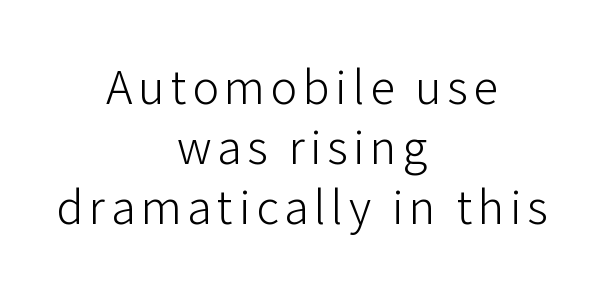
{"serif": "no", "italic": "no", "bold": "no", "weight": "light", "width": "normal", "stroke_contrast": "low", "x_height": "medium", "monospaced": "no", "underline": "no", "align": "center", "line_spacing_ratio": 1.2, "glyph_px": 50}
